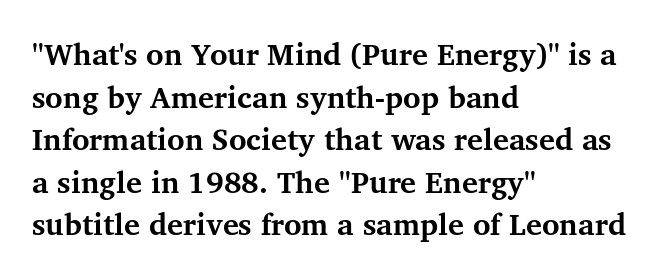
Q: Is the text bold? A: Yes.
Q: Is the text italic (slanted)? A: No, it is upright.
Q: Is the typeface a serif or a sans-serif typeface? A: Serif.
Q: Is the text underlined? A: No.
Q: How is the paragraph aligned? A: Left-aligned.
Q: Is the spacing between letters normal or unusually wide? A: Normal.
Q: Is the spacing between lines tight, normal or loose? A: Normal.
Q: Width (condensed, normal, or wide)? A: Normal.
Q: Stroke contrast? A: Medium.
Q: x-height? A: Medium.
Q: Monospaced? A: No.
